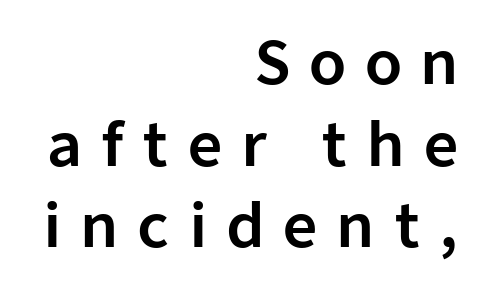
Does extra space separate the letters? Yes, quite a lot of it. Vertically, the passage feels balanced, rows spaced as you'd expect. Check the space under the baseline: it is left empty. Examine the stroke ends and you'll find no serifs. The face used here is proportionally spaced, like ordinary book or web type. The compositor pushed each line to the right boundary.
